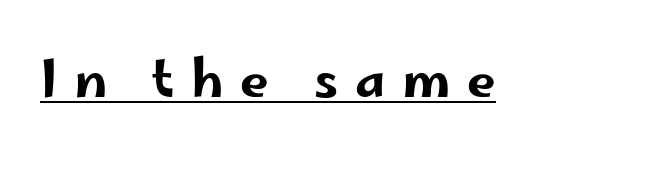
Every word sits above its own underline. The face used here is a sans, in the tradition of grotesques and geometrics. These lines were composed using upright roman letters. Students, note that the glyphs here are deliberately spaced far apart. This sample has the flowing, uneven cadence of proportional lettering.
